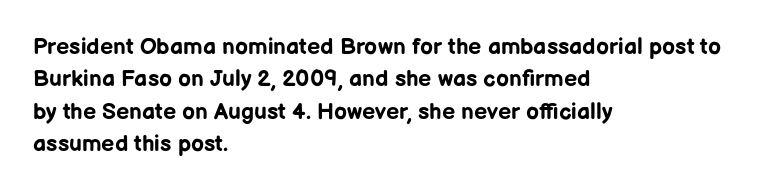
{"italic": "no", "bold": "yes", "underline": "no", "align": "left", "line_spacing": "normal", "line_spacing_ratio": 1.41, "letter_spacing": "normal", "letter_spacing_em": 0.0, "glyph_px": 23}
